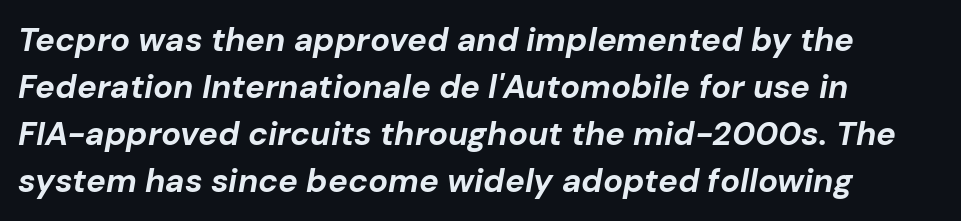
The image shows 33 px bold type, italic (leaning right); set left-aligned, normal line spacing (1.42x), normal letter spacing, not underlined; low stroke contrast and a medium x-height.
